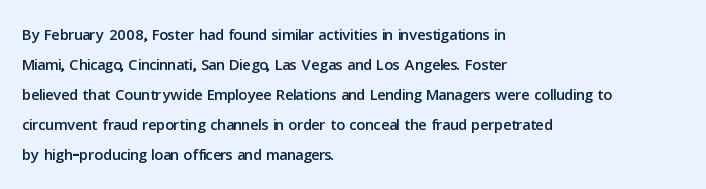
Q: Is the text italic (slanted)? A: No, it is upright.
Q: Is the text underlined? A: No.
Q: How is the paragraph aligned? A: Left-aligned.
Q: Is the spacing between letters normal or unusually wide? A: Normal.
Q: Is the spacing between lines tight, normal or loose? A: Normal.
